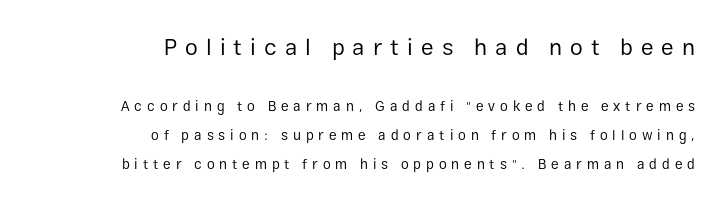
{"italic": "no", "bold": "no", "underline": "no", "align": "right", "line_spacing": "loose", "line_spacing_ratio": 2.08, "letter_spacing": "wide", "letter_spacing_em": 0.35, "larger_block": "first", "size_ratio": 1.64, "glyph_px": 23}
